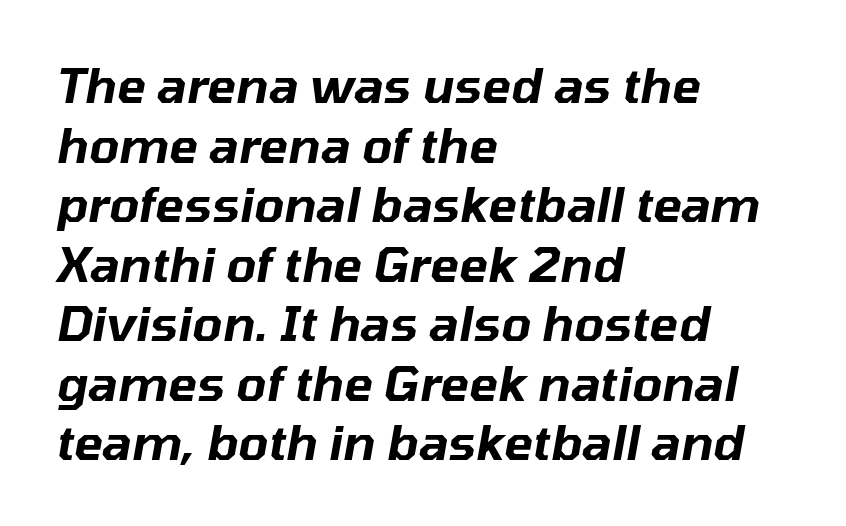
Q: Is the text italic (slanted)? A: Yes, it leans right by about 10 degrees.
Q: Is the text underlined? A: No.
Q: How is the paragraph aligned? A: Left-aligned.
Q: Is the spacing between letters normal or unusually wide? A: Normal.
Q: Width (condensed, normal, or wide)? A: Normal.
Q: Stroke contrast? A: Low.
Q: x-height? A: Medium.
Q: Monospaced? A: No.
